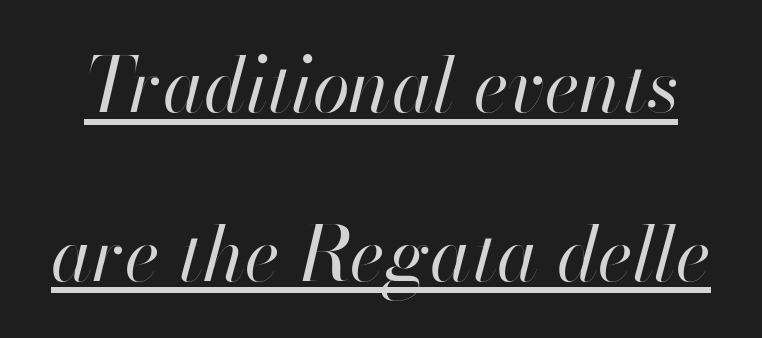
The image shows 76 px regular-weight type, italic (leaning right); set loose line spacing (2.22x), normal letter spacing, underlined; high stroke contrast and a small x-height.
